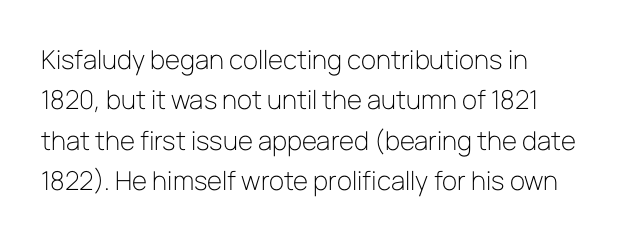
Q: Is the text bold? A: No.
Q: Is the text italic (slanted)? A: No, it is upright.
Q: Is the text underlined? A: No.
Q: How is the paragraph aligned? A: Left-aligned.
Q: Is the spacing between letters normal or unusually wide? A: Normal.
Q: Is the spacing between lines tight, normal or loose? A: Normal.
